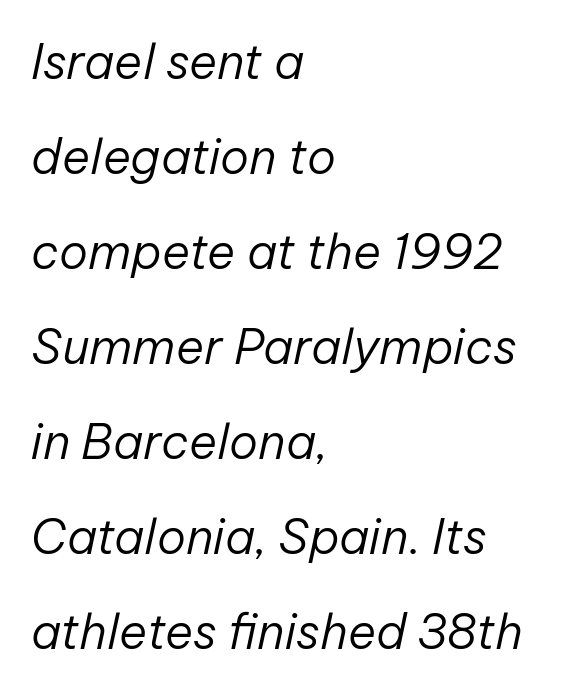
The image shows 48 px regular-weight type, italic (leaning right); set left-aligned, loose line spacing (1.98x), normal letter spacing, not underlined; low stroke contrast and a medium x-height.
